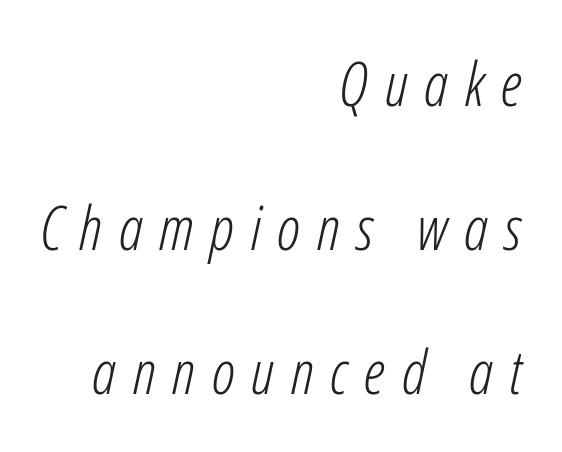
Q: Is the text bold? A: No.
Q: Is the text italic (slanted)? A: Yes, it leans right by about 12 degrees.
Q: Is the text underlined? A: No.
Q: How is the paragraph aligned? A: Right-aligned.
Q: Is the spacing between letters normal or unusually wide? A: Unusually wide.
Q: Is the spacing between lines tight, normal or loose? A: Loose.
Q: Width (condensed, normal, or wide)? A: Condensed.
Q: Stroke contrast? A: Low.
Q: x-height? A: Medium.
Q: Monospaced? A: No.
